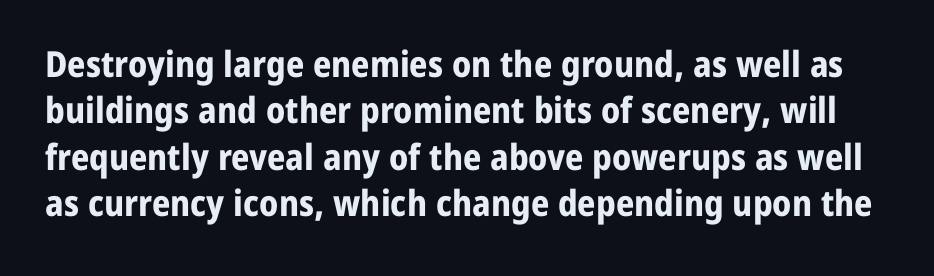
The image shows 36 px bold sans-serif type, upright; set normal line spacing (1.29x), normal letter spacing, not underlined; low stroke contrast and a medium x-height.
